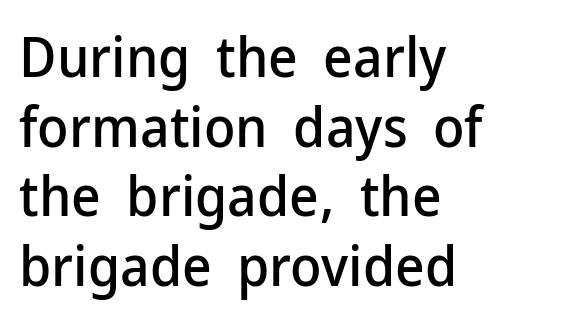
{"serif": "no", "italic": "no", "width": "normal", "stroke_contrast": "low", "x_height": "medium", "monospaced": "no", "underline": "no", "align": "left", "line_spacing_ratio": 1.22, "letter_spacing": "normal", "letter_spacing_em": 0.0, "glyph_px": 57}
